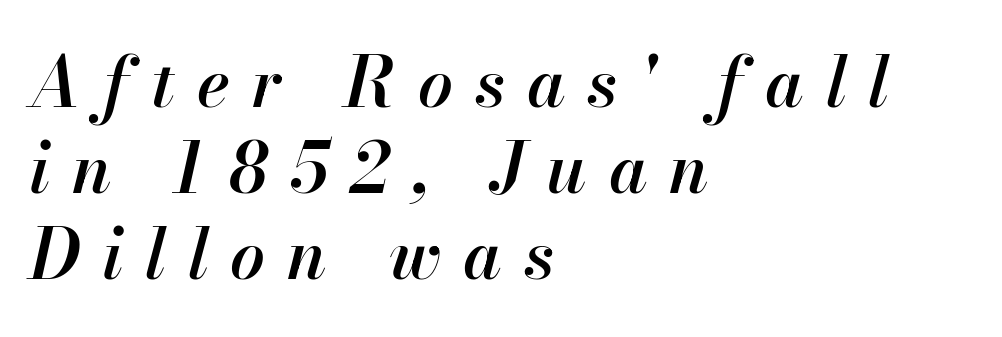
Q: Is the text bold? A: Semi-bold.
Q: Is the text italic (slanted)? A: Yes, it leans right by about 13 degrees.
Q: Is the text underlined? A: No.
Q: How is the paragraph aligned? A: Left-aligned.
Q: Is the spacing between letters normal or unusually wide? A: Unusually wide.
Q: Is the spacing between lines tight, normal or loose? A: Normal.
Q: Width (condensed, normal, or wide)? A: Normal.
Q: Stroke contrast? A: High.
Q: x-height? A: Small.
Q: Monospaced? A: No.
